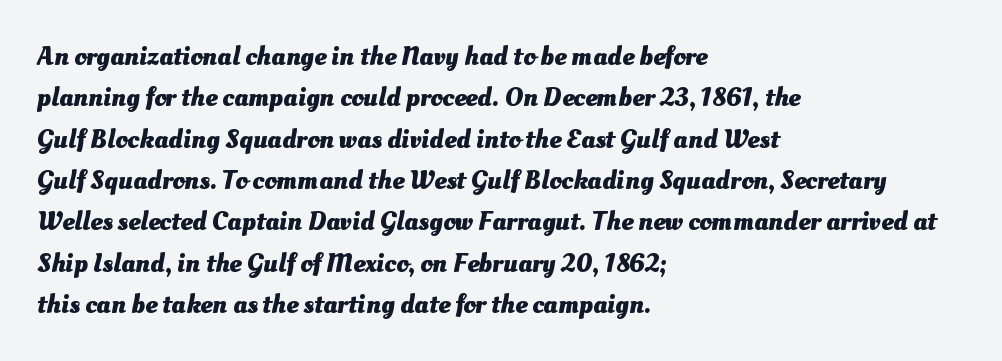
The rendering keeps characters at their native spacing. This rendering features lettering with no underline. Chunky letters — that's bold for sure. How would I describe the line gaps? Plain and ordinary. Teacher's note: observe the even left margin — that is flush-left alignment.
